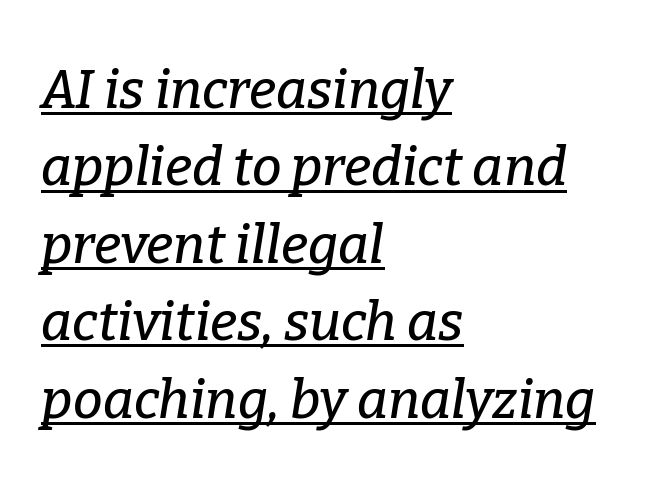
Q: Is the text italic (slanted)? A: Yes, it leans right by about 9 degrees.
Q: Is the typeface a serif or a sans-serif typeface? A: Serif.
Q: Is the text underlined? A: Yes.
Q: How is the paragraph aligned? A: Left-aligned.
Q: Is the spacing between letters normal or unusually wide? A: Normal.
Q: Is the spacing between lines tight, normal or loose? A: Normal.
Q: Width (condensed, normal, or wide)? A: Normal.
Q: Stroke contrast? A: Low.
Q: x-height? A: Medium.
Q: Monospaced? A: No.
